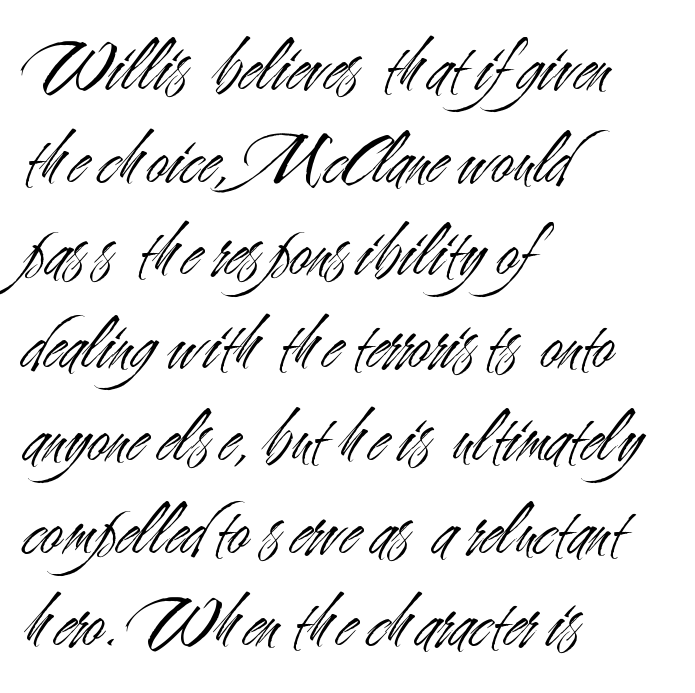
Q: Is the text bold? A: No.
Q: Is the text italic (slanted)? A: Yes.
Q: Is the typeface a serif or a sans-serif typeface? A: Sans-serif.
Q: Is the text underlined? A: No.
Q: How is the paragraph aligned? A: Left-aligned.
Q: Is the spacing between letters normal or unusually wide? A: Normal.
Q: Width (condensed, normal, or wide)? A: Condensed.
Q: Stroke contrast? A: Medium.
Q: x-height? A: Small.
Q: Monospaced? A: No.
